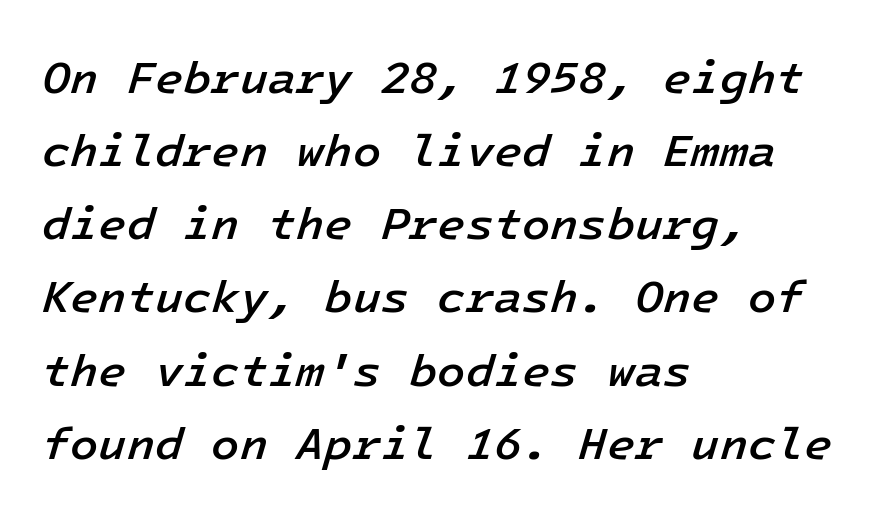
Q: Is the text bold? A: Semi-bold.
Q: Is the text italic (slanted)? A: Yes, it leans right by about 16 degrees.
Q: Is the text underlined? A: No.
Q: How is the paragraph aligned? A: Left-aligned.
Q: Is the spacing between letters normal or unusually wide? A: Normal.
Q: Is the spacing between lines tight, normal or loose? A: Normal.
Q: Width (condensed, normal, or wide)? A: Normal.
Q: Stroke contrast? A: Low.
Q: x-height? A: Medium.
